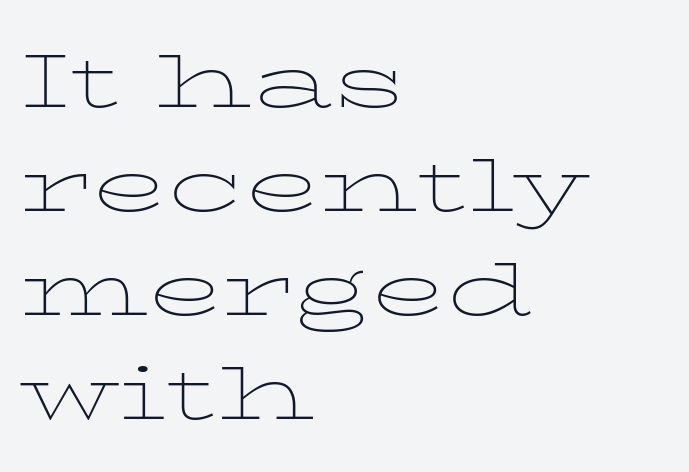
Q: Is the text bold? A: No.
Q: Is the text italic (slanted)? A: No, it is upright.
Q: Is the typeface a serif or a sans-serif typeface? A: Serif.
Q: Is the text underlined? A: No.
Q: How is the paragraph aligned? A: Left-aligned.
Q: Is the spacing between letters normal or unusually wide? A: Normal.
Q: Is the spacing between lines tight, normal or loose? A: Normal.
Q: Width (condensed, normal, or wide)? A: Wide.
Q: Stroke contrast? A: Low.
Q: x-height? A: Medium.
Q: Monospaced? A: No.
